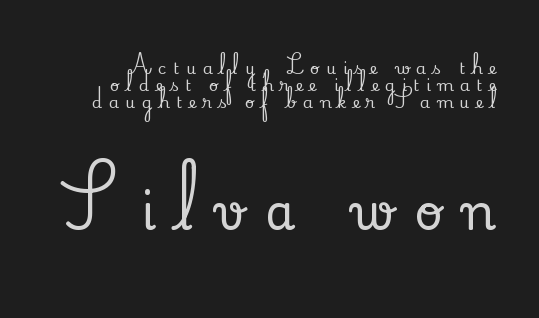
{"serif": "yes", "italic": "no", "width": "normal", "stroke_contrast": "low", "x_height": "small", "monospaced": "no", "underline": "no", "line_spacing": "tight", "line_spacing_ratio": 1.07, "letter_spacing": "wide", "letter_spacing_em": 0.41, "larger_block": "second", "size_ratio": 3.06, "glyph_px": 49}
